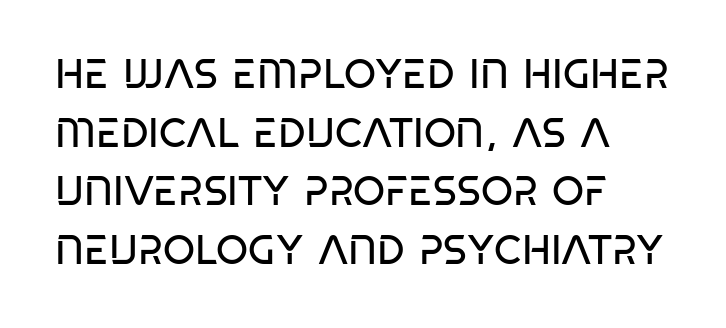
The image shows 41 px regular-weight, condensed sans-serif type; set left-aligned, normal line spacing (1.43x), normal letter spacing, not underlined; low stroke contrast and a large x-height.
